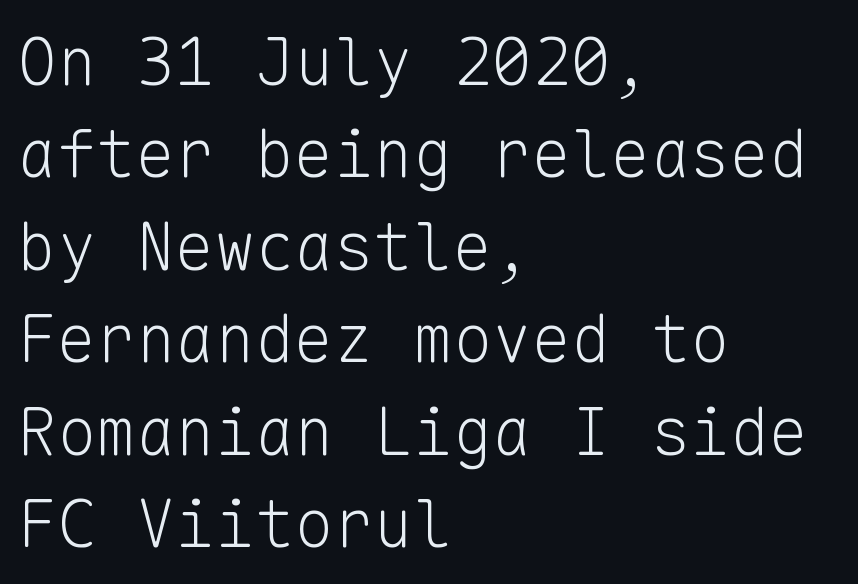
Q: Is the text bold? A: No.
Q: Is the text italic (slanted)? A: No, it is upright.
Q: Is the typeface a serif or a sans-serif typeface? A: Sans-serif.
Q: Is the text underlined? A: No.
Q: How is the paragraph aligned? A: Left-aligned.
Q: Is the spacing between letters normal or unusually wide? A: Normal.
Q: Is the spacing between lines tight, normal or loose? A: Normal.
Q: Width (condensed, normal, or wide)? A: Normal.
Q: Stroke contrast? A: Low.
Q: x-height? A: Medium.
Q: Monospaced? A: Yes.
